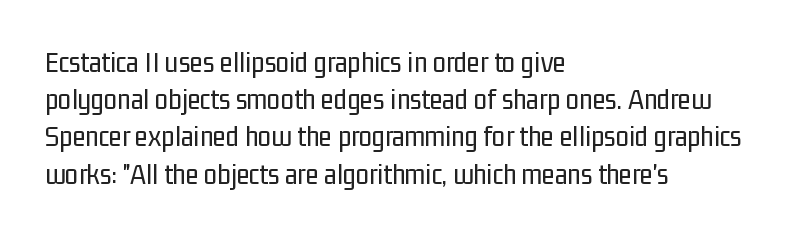
{"serif": "no", "italic": "no", "bold": "no", "weight": "regular", "width": "condensed", "stroke_contrast": "low", "x_height": "medium", "monospaced": "no", "underline": "no", "align": "left", "line_spacing_ratio": 1.24, "letter_spacing": "normal", "letter_spacing_em": 0.0, "glyph_px": 30}
